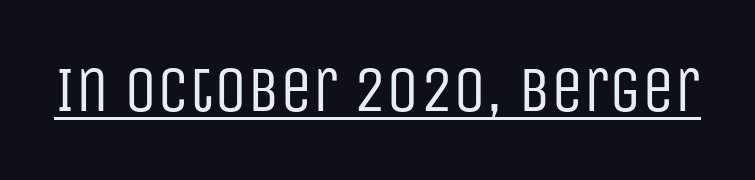
Designer's note — italics off, roman on. Weight class: somewhere from thin through regular. The face used here is proportionally spaced, like ordinary book or web type. There is no visible air inserted between adjacent glyphs.
